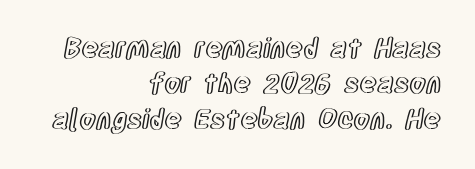
The image shows 27 px text type; set right-aligned, normal line spacing (1.31x), normal letter spacing, not underlined.
